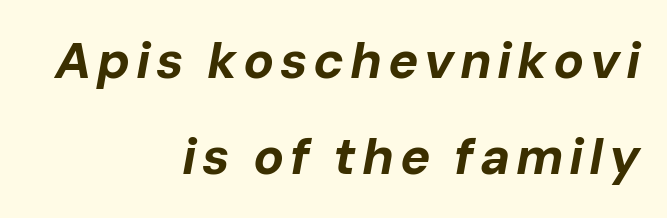
Q: Is the text bold? A: Yes.
Q: Is the text italic (slanted)? A: Yes, it leans right by about 10 degrees.
Q: Is the text underlined? A: No.
Q: How is the paragraph aligned? A: Right-aligned.
Q: Width (condensed, normal, or wide)? A: Normal.
Q: Stroke contrast? A: Low.
Q: x-height? A: Medium.
Q: Monospaced? A: No.
